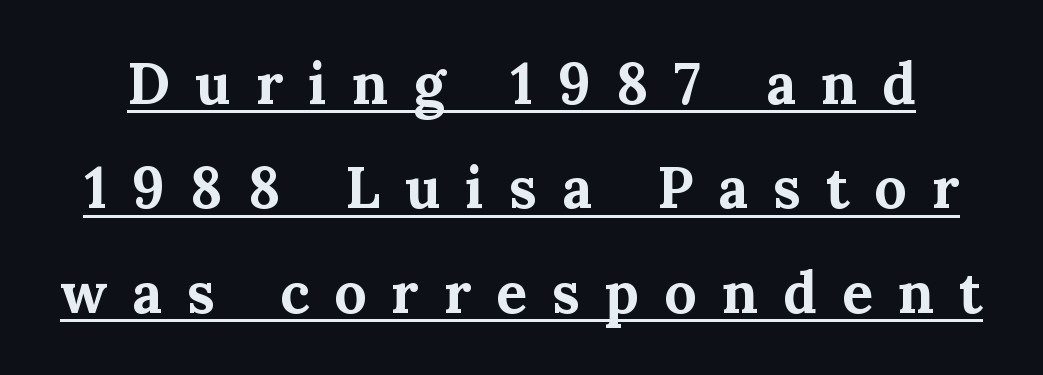
The image shows 57 px bold serif type, upright; set line spacing 1.83x, unusually wide letter spacing (+0.44 em), underlined; medium stroke contrast and a medium x-height.
